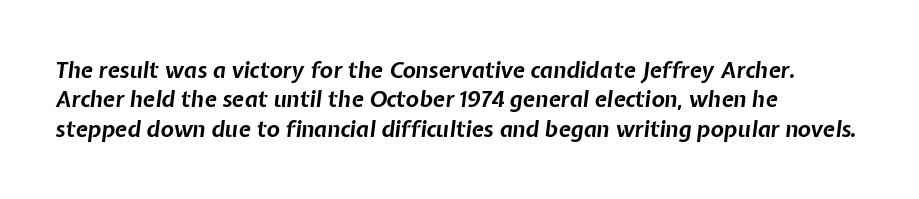
The image shows 22 px bold type, italic (leaning right); set left-aligned, normal line spacing (1.34x), normal letter spacing, not underlined.
